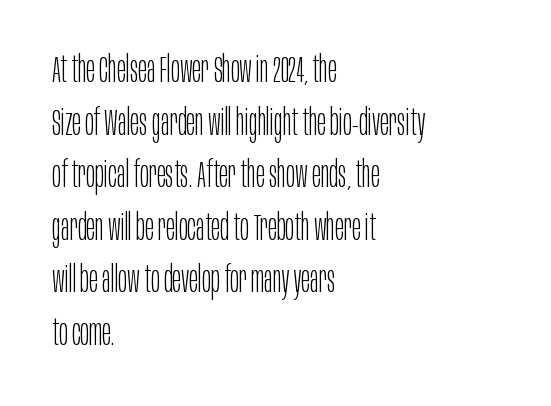
This sample uses an upright cut, with every glyph sitting square on the baseline. Stroke terminals: plain, sans-serif. Check under the words: just untouched page. These lines are rendered in a variable-pitch font. The vertical gap from one line to the next is medium.
